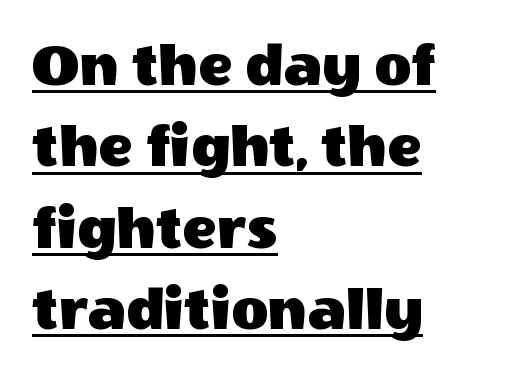
The block of text has a typical density, with ordinary space between rows. This sample carries an underscore along the baseline area. Are there feet on the stems? There aren't — it's a sans. Caption: standard tracking, unaltered. Designer's note — italics off, roman on.
